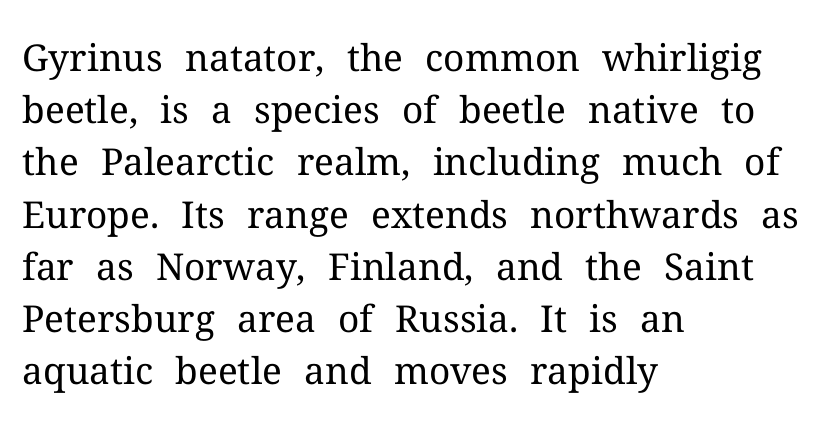
The image shows 37 px regular-weight serif type, upright; set left-aligned, normal line spacing (1.41x), normal letter spacing, not underlined; medium stroke contrast and a medium x-height.
